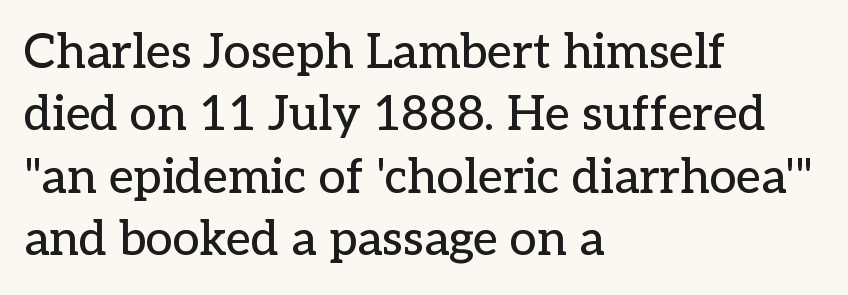
The image shows 48 px serif type, upright; set left-aligned, normal line spacing (1.3x), normal letter spacing, not underlined; low stroke contrast and a medium x-height.
